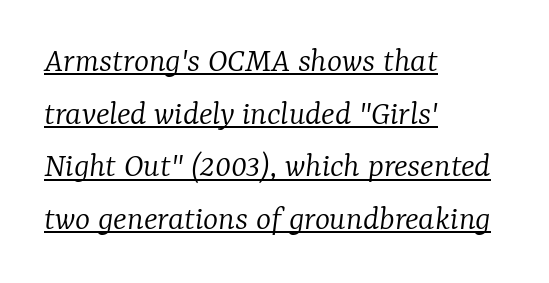
Reading down the column, the eye jumps a familiar distance to each next line. The glyphs look as if they've been sheared to an angle. A student would call this left alignment; a typographer would say flush left, rag right. Proportional: the letters do not fall into vertical columns. The weight would be labelled regular, book, light, or lighter still. Letterform terminals end in serifs throughout the passage.
